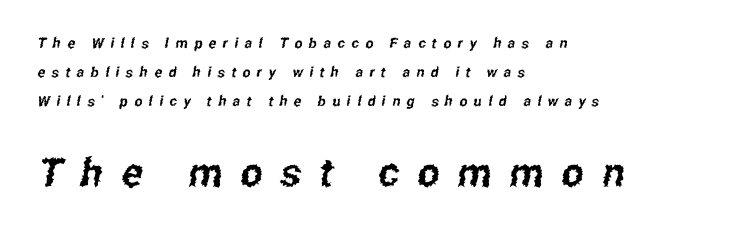
{"serif": "no", "width": "condensed", "stroke_contrast": "low", "x_height": "medium", "monospaced": "no", "underline": "no", "align": "left", "line_spacing": "loose", "line_spacing_ratio": 2.08, "letter_spacing": "wide", "letter_spacing_em": 0.47, "larger_block": "second", "size_ratio": 2.79, "glyph_px": 39}
